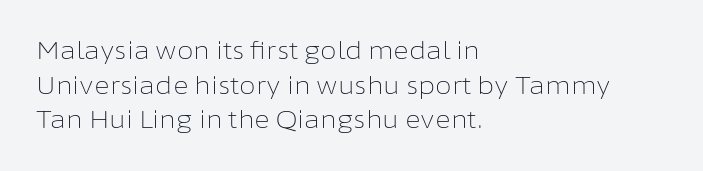
The image shows 24 px text type, upright; set left-aligned, normal line spacing (1.44x), normal letter spacing, not underlined.
